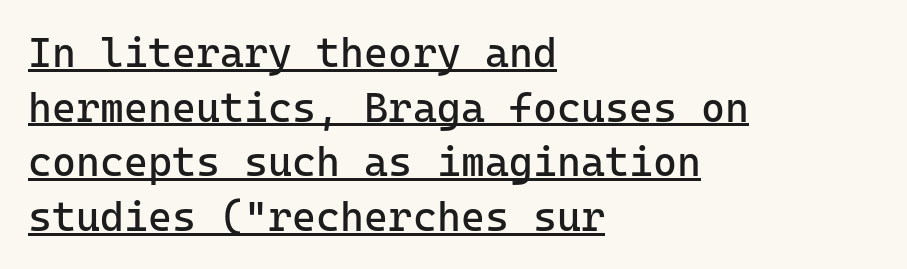
{"serif": "no", "italic": "no", "bold": "no", "weight": "regular", "width": "normal", "stroke_contrast": "low", "x_height": "medium", "monospaced": "yes", "underline": "yes", "align": "left", "line_spacing": "normal", "line_spacing_ratio": 1.33, "letter_spacing": "normal", "letter_spacing_em": 0.0, "glyph_px": 41}
